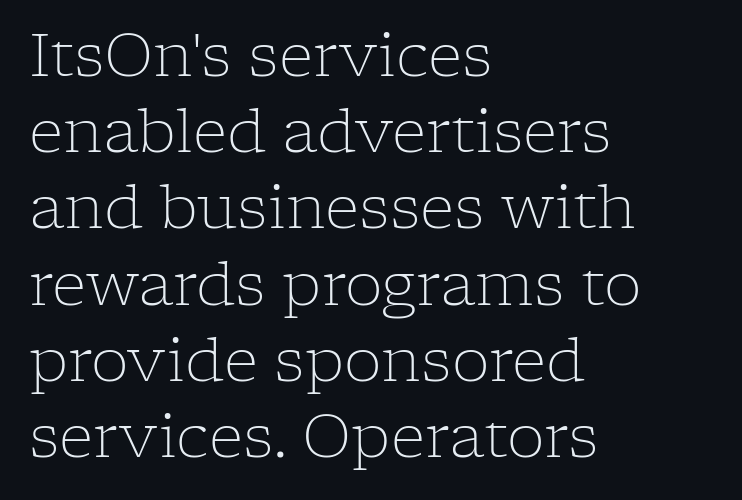
{"serif": "yes", "italic": "no", "bold": "no", "weight": "light", "width": "normal", "stroke_contrast": "low", "x_height": "medium", "monospaced": "no", "underline": "no", "align": "left", "line_spacing": "normal", "line_spacing_ratio": 1.27, "letter_spacing": "normal", "letter_spacing_em": 0.0, "glyph_px": 60}
